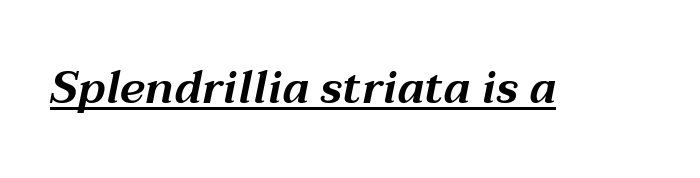
{"italic": "yes", "lean": "right", "slant_degrees": 12, "width": "wide", "stroke_contrast": "medium", "x_height": "medium", "monospaced": "no", "underline": "yes", "letter_spacing": "normal", "letter_spacing_em": 0.0, "glyph_px": 45}
